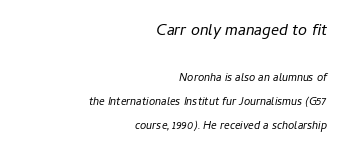
{"italic": "yes", "lean": "right", "slant_degrees": 11, "bold": "no", "underline": "no", "align": "right", "line_spacing_ratio": 1.73, "letter_spacing": "normal", "letter_spacing_em": 0.0, "larger_block": "first", "size_ratio": 1.43, "glyph_px": 20}
